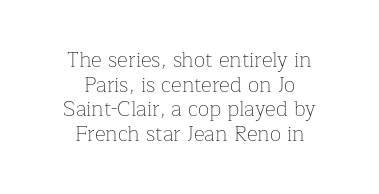
Ascenders rise straight up at ninety degrees. The rendering positions every line midway between the sides. This reads as an unemphasized weight, regular at the heaviest. Beneath every word, the page is bare.
